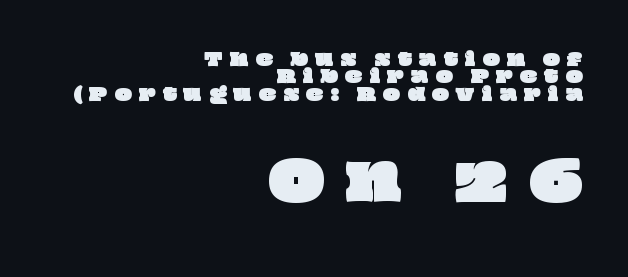
Q: Is the text underlined? A: No.
Q: How is the paragraph aligned? A: Right-aligned.
Q: Is the spacing between letters normal or unusually wide? A: Unusually wide.
Q: Is the spacing between lines tight, normal or loose? A: Tight.
Q: Which block of text is set in a larger size, the first (top) or the second (bottom)? A: The second (bottom) one.
Q: Width (condensed, normal, or wide)? A: Wide.
Q: Stroke contrast? A: Low.
Q: x-height? A: Large.
Q: Monospaced? A: No.
